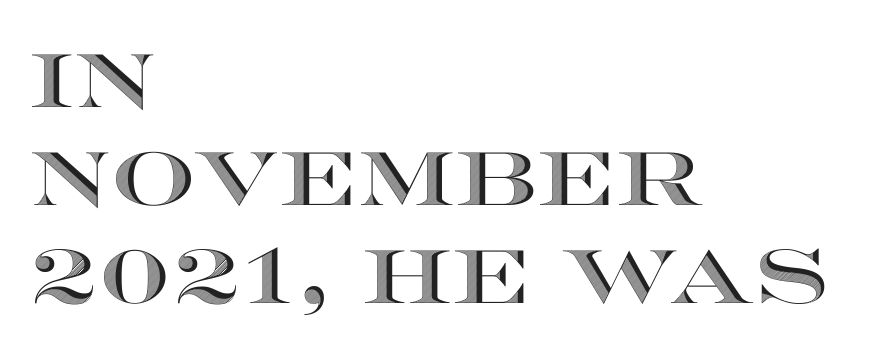
The words here are not underlined. Regular leading. Alignment: flush left. Is this a fixed-width face? No — the glyphs have proportional, varying widths.
